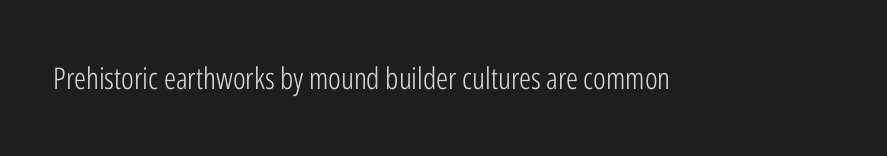
Think of a printed novel: that variable character pitch is what you see here. Italic: no, the glyphs are upright roman. The specimen omits any rule beneath the text block's lines. Compared with a typical body face, this is equally light or lighter still.
